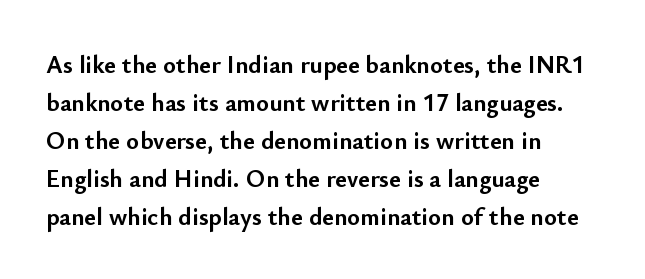
{"italic": "no", "bold": "yes", "underline": "no", "align": "left", "line_spacing": "normal", "line_spacing_ratio": 1.52, "letter_spacing": "normal", "letter_spacing_em": 0.0, "glyph_px": 25}
